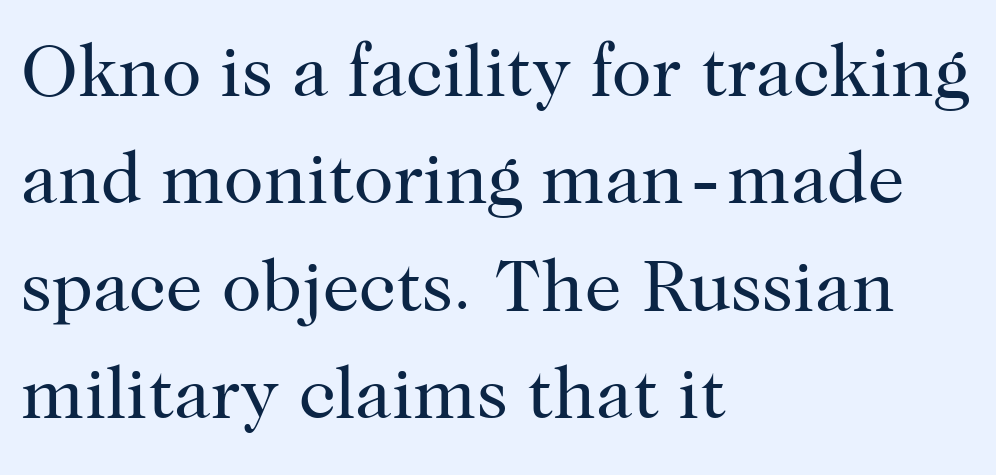
The image shows 73 px regular-weight serif type, upright; set left-aligned, normal line spacing (1.47x), normal letter spacing, not underlined; high stroke contrast and a medium x-height.
